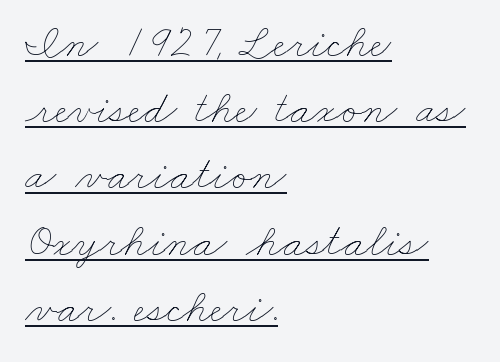
{"bold": "no", "weight": "thin", "width": "wide", "stroke_contrast": "low", "x_height": "small", "monospaced": "no", "underline": "yes", "align": "left", "line_spacing": "normal", "line_spacing_ratio": 1.44, "letter_spacing": "normal", "letter_spacing_em": 0.0, "glyph_px": 46}
